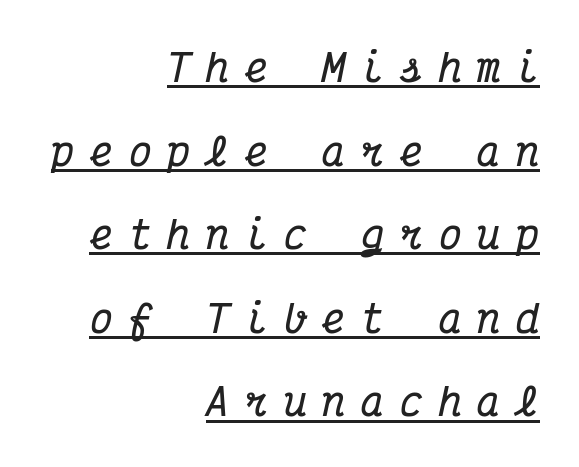
The rendering shows small feet on the letterforms — a serif design. Pretty heavy lettering here — definitely bold. The text carries the slant typical of an italic or oblique font. Is the letter spacing exaggerated? Yes — the characters are pushed far apart. The face used here is monospaced, like something from a code editor.
